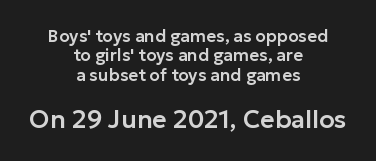
Q: Is the text italic (slanted)? A: No, it is upright.
Q: Is the text underlined? A: No.
Q: How is the paragraph aligned? A: Centered.
Q: Is the spacing between letters normal or unusually wide? A: Normal.
Q: Is the spacing between lines tight, normal or loose? A: Tight.
Q: Which block of text is set in a larger size, the first (top) or the second (bottom)? A: The second (bottom) one.
